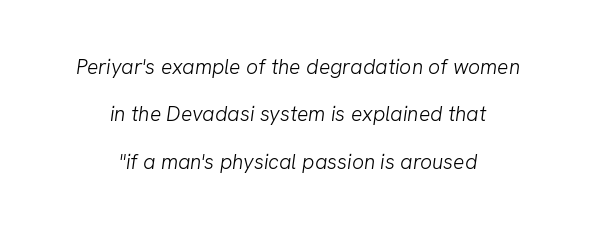
The image shows 21 px text type; set centered, loose line spacing (2.26x), normal letter spacing, not underlined.
